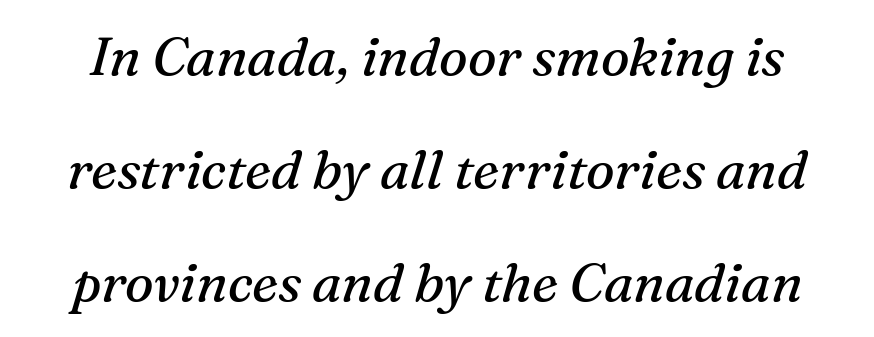
Q: Is the text bold? A: No.
Q: Is the text italic (slanted)? A: Yes, it leans right by about 16 degrees.
Q: Is the typeface a serif or a sans-serif typeface? A: Serif.
Q: Is the text underlined? A: No.
Q: Is the spacing between letters normal or unusually wide? A: Normal.
Q: Is the spacing between lines tight, normal or loose? A: Loose.
Q: Width (condensed, normal, or wide)? A: Normal.
Q: Stroke contrast? A: Medium.
Q: x-height? A: Medium.
Q: Monospaced? A: No.
